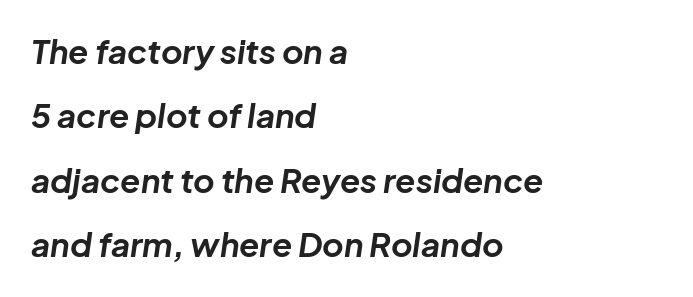
Varying glyph widths throughout — classic text-font behaviour. The designer dialed line spacing up above the default. Strong, thick strokes mark this as bold type. This sample uses plain, unmodified letter spacing. You can tell it's italic because the verticals aren't actually vertical. The baseline area is clear.
